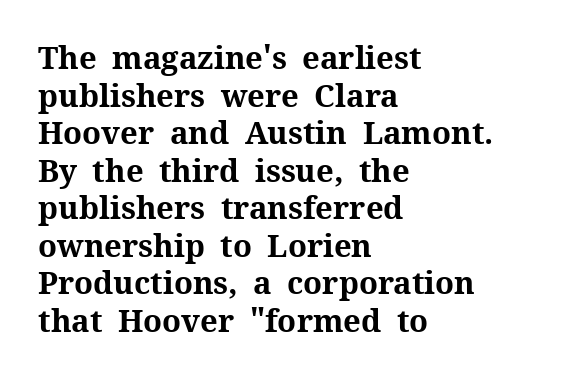
Q: Is the text bold? A: Yes.
Q: Is the text italic (slanted)? A: No, it is upright.
Q: Is the typeface a serif or a sans-serif typeface? A: Serif.
Q: Is the text underlined? A: No.
Q: How is the paragraph aligned? A: Left-aligned.
Q: Is the spacing between letters normal or unusually wide? A: Normal.
Q: Width (condensed, normal, or wide)? A: Normal.
Q: Stroke contrast? A: Medium.
Q: x-height? A: Medium.
Q: Monospaced? A: No.
